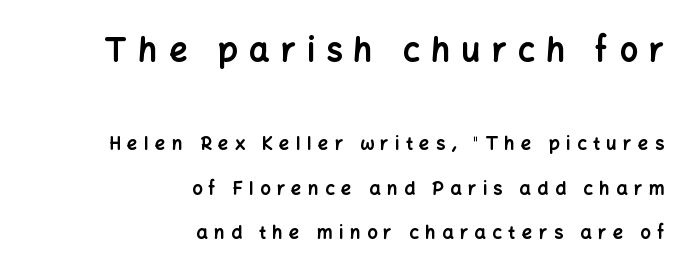
Nope, no serifs anywhere on these letters. Quick note: underline off. No italicization has been applied; the sample stays upright. Between one letter and the next there's a generous, obvious gap.
